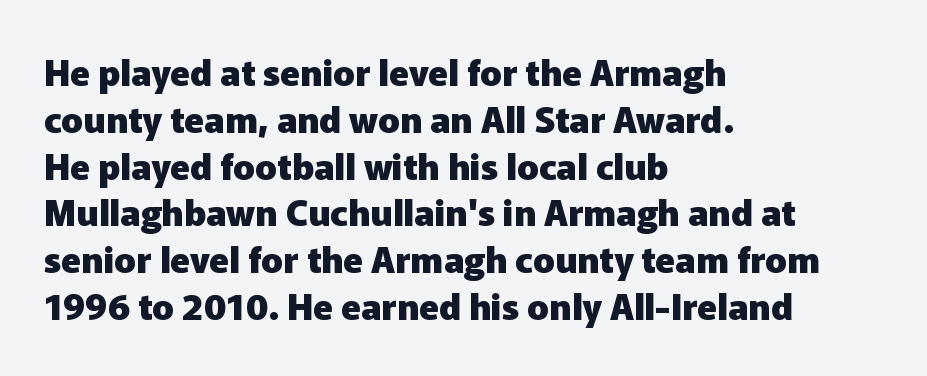
The image shows 36 px heavy sans-serif type, upright; set left-aligned, normal line spacing (1.3x), normal letter spacing, not underlined; low stroke contrast and a medium x-height.
